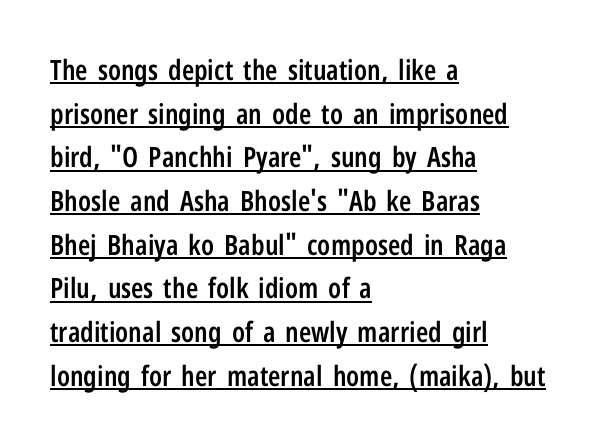
The passage shown is typeset with a sans-serif family. A roman cut, with each character standing at attention. A typesetter would call this proportional, since set widths differ per character. The typesetter has applied underlining to the passage shown. Spacing between characters is what you'd get straight out of the box.
